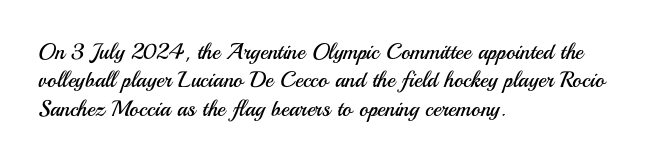
The image shows 22 px text type; set left-aligned, normal line spacing (1.29x), normal letter spacing, not underlined.
